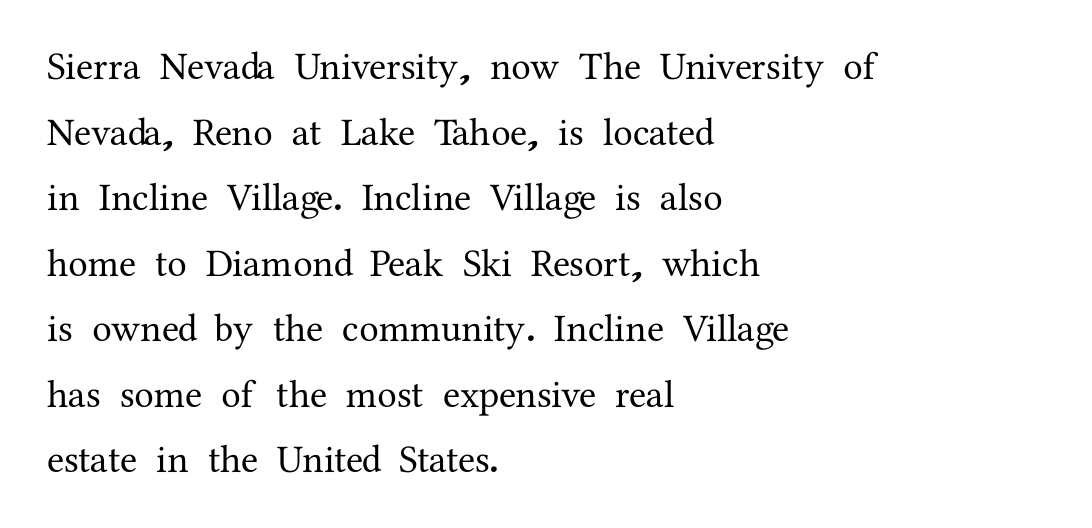
{"serif": "yes", "italic": "no", "width": "normal", "stroke_contrast": "medium", "x_height": "medium", "monospaced": "no", "underline": "no", "align": "left", "line_spacing": "normal", "line_spacing_ratio": 1.68, "letter_spacing": "normal", "letter_spacing_em": 0.0, "glyph_px": 39}
